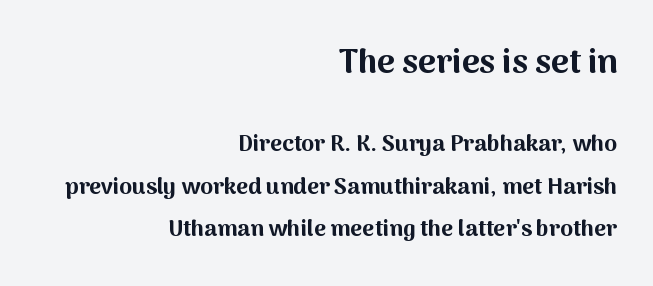
Q: Is the text bold? A: Yes.
Q: Is the text italic (slanted)? A: No, it is upright.
Q: Is the typeface a serif or a sans-serif typeface? A: Sans-serif.
Q: Is the text underlined? A: No.
Q: How is the paragraph aligned? A: Right-aligned.
Q: Is the spacing between letters normal or unusually wide? A: Normal.
Q: Which block of text is set in a larger size, the first (top) or the second (bottom)? A: The first (top) one.
Q: Width (condensed, normal, or wide)? A: Normal.
Q: Stroke contrast? A: Medium.
Q: x-height? A: Medium.
Q: Monospaced? A: No.
